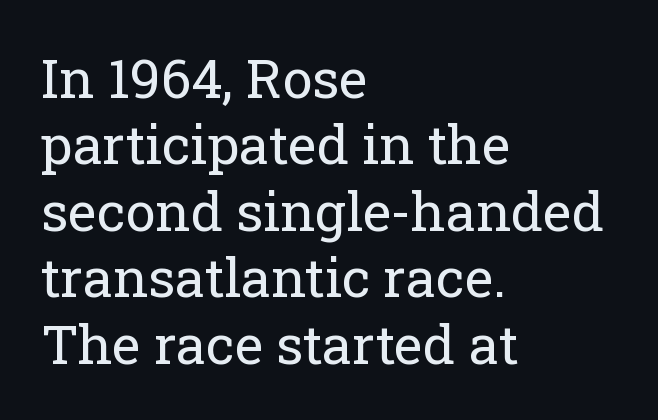
Plain, unruled lines of type. The type is set solid horizontally, with unmodified tracking. Unbolded letterforms with no extra heft. The letters stand upright; this is a roman face.
